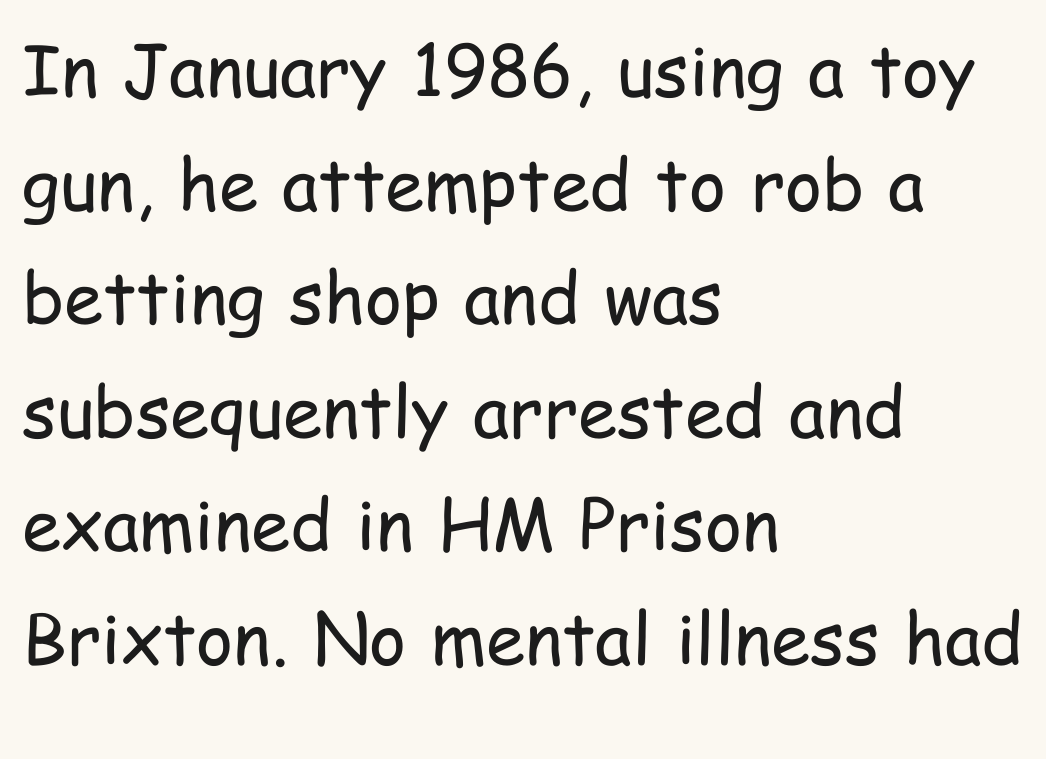
Q: Is the text bold? A: No.
Q: Is the text italic (slanted)? A: No, it is upright.
Q: Is the typeface a serif or a sans-serif typeface? A: Sans-serif.
Q: Is the text underlined? A: No.
Q: How is the paragraph aligned? A: Left-aligned.
Q: Is the spacing between letters normal or unusually wide? A: Normal.
Q: Is the spacing between lines tight, normal or loose? A: Normal.
Q: Width (condensed, normal, or wide)? A: Condensed.
Q: Stroke contrast? A: Low.
Q: x-height? A: Medium.
Q: Monospaced? A: No.
